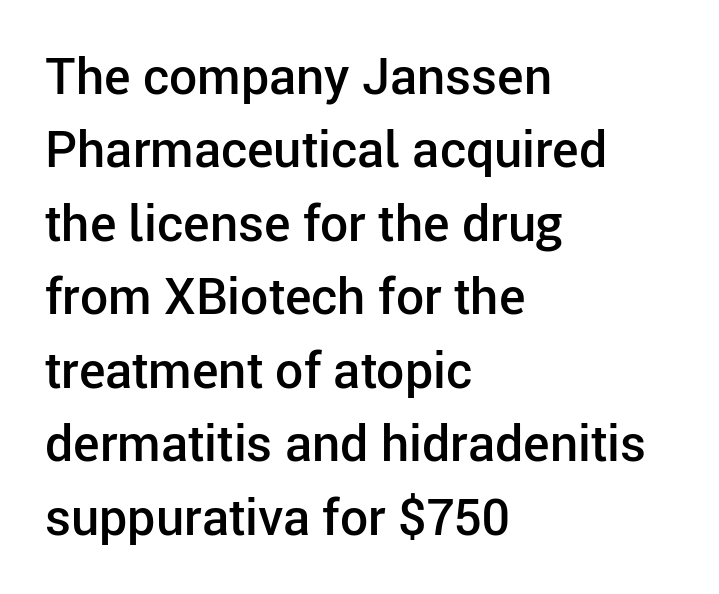
Compared with a centered layout, this one pins lines to the left instead. Underlining? Definitely not there. Are there feet on the stems? There aren't — it's a sans. A bit beefed up — I'd call it semibold rather than bold. When letters stand straight like this, we call the style roman or upright.
